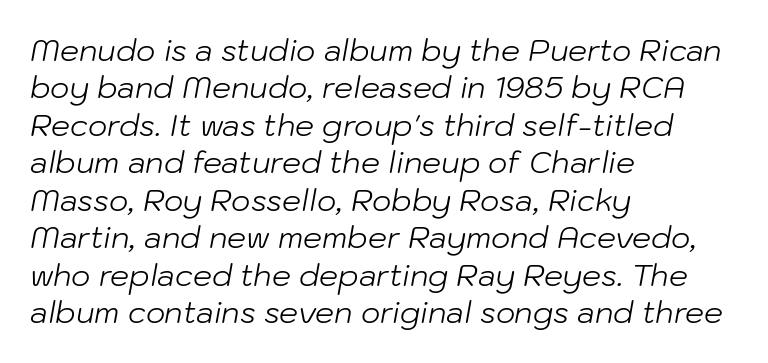
The image shows 30 px light type, italic (leaning right); set left-aligned, normal line spacing (1.25x), normal letter spacing, not underlined; low stroke contrast and a medium x-height.
